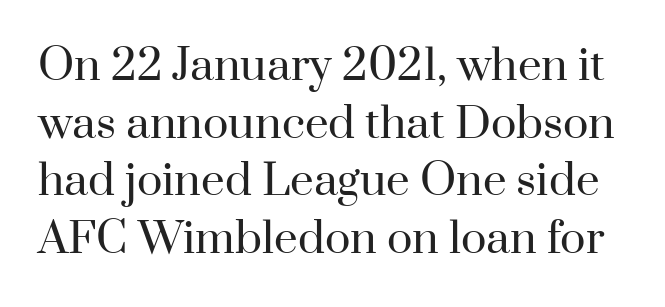
The cut favours lightness, reaching ordinary text weight at its darkest. Here the glyphs are tracked normally, forming tight word shapes. The type family on display is of the serif kind. A roman cut, with each character standing at attention.
